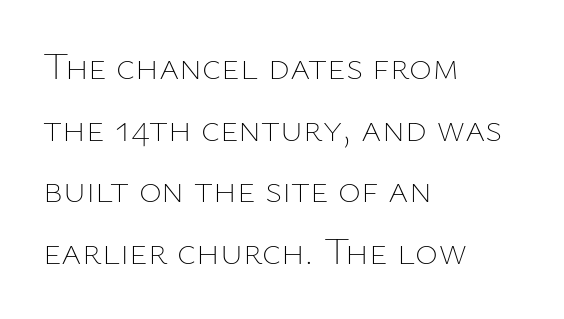
{"italic": "no", "bold": "no", "weight": "thin", "width": "normal", "stroke_contrast": "low", "x_height": "medium", "monospaced": "no", "underline": "no", "align": "left", "line_spacing": "normal", "line_spacing_ratio": 1.58, "letter_spacing": "normal", "letter_spacing_em": 0.0, "glyph_px": 39}
